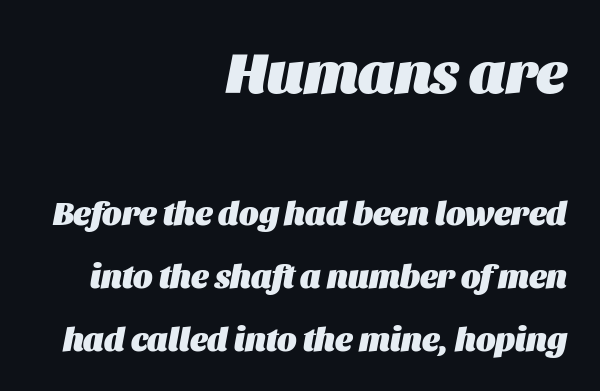
Reading down the block, your eye finds every line finishing at a fixed right position. Compare the two chunks: the upper has the greater cap height. An italicized treatment has been applied to the whole sample. The specimen omits any rule beneath the text block's lines. Think of a printed novel: that variable character pitch is what you see here.
